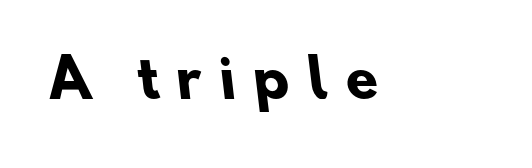
Q: Is the text bold? A: Yes.
Q: Is the typeface a serif or a sans-serif typeface? A: Sans-serif.
Q: Is the text underlined? A: No.
Q: Is the spacing between letters normal or unusually wide? A: Unusually wide.
Q: Width (condensed, normal, or wide)? A: Normal.
Q: Stroke contrast? A: Low.
Q: x-height? A: Small.
Q: Monospaced? A: No.
